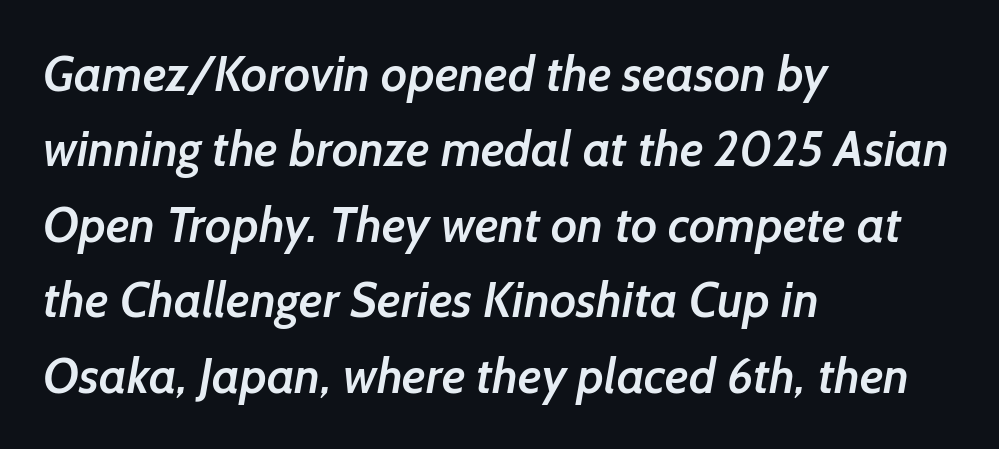
The type is set solid horizontally, with unmodified tracking. This block has exactly the height ordinary leading produces. Think of a printed novel: that variable character pitch is what you see here. Every row of glyphs begins at an identical x-position on the left.
